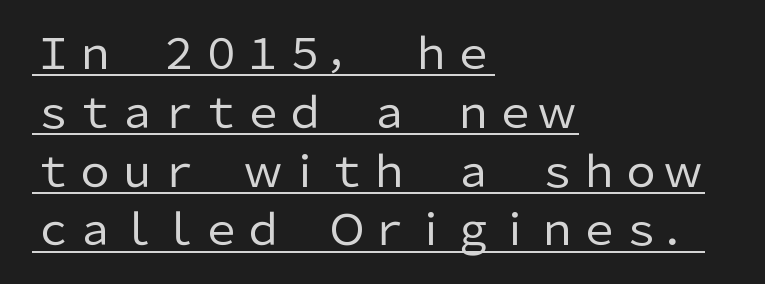
The image shows 42 px regular-weight sans-serif type, upright; set left-aligned, normal line spacing (1.4x), normal letter spacing, underlined; low stroke contrast and a medium x-height.
